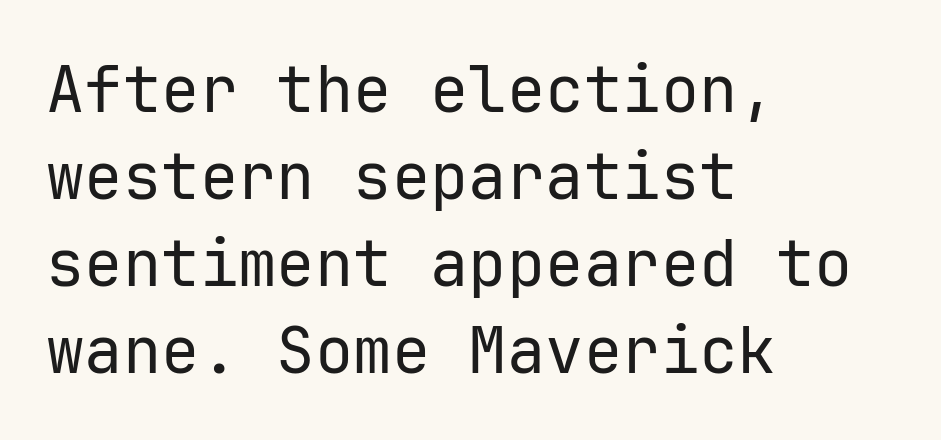
Q: Is the text bold? A: No.
Q: Is the text italic (slanted)? A: No, it is upright.
Q: Is the typeface a serif or a sans-serif typeface? A: Sans-serif.
Q: Is the text underlined? A: No.
Q: How is the paragraph aligned? A: Left-aligned.
Q: Is the spacing between letters normal or unusually wide? A: Normal.
Q: Is the spacing between lines tight, normal or loose? A: Normal.
Q: Width (condensed, normal, or wide)? A: Normal.
Q: Stroke contrast? A: Low.
Q: x-height? A: Medium.
Q: Monospaced? A: Yes.
